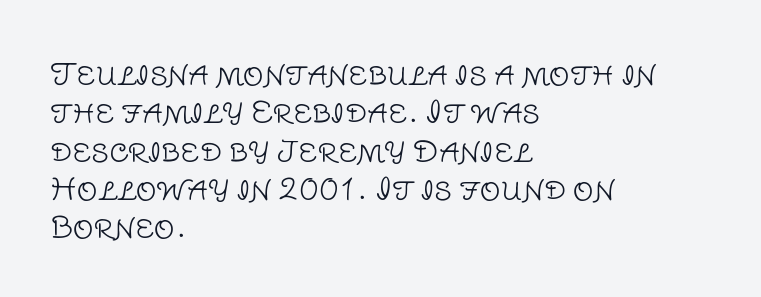
Q: Is the text bold? A: No.
Q: Is the text italic (slanted)? A: Yes.
Q: Is the typeface a serif or a sans-serif typeface? A: Sans-serif.
Q: Is the text underlined? A: No.
Q: How is the paragraph aligned? A: Left-aligned.
Q: Is the spacing between letters normal or unusually wide? A: Normal.
Q: Is the spacing between lines tight, normal or loose? A: Normal.
Q: Width (condensed, normal, or wide)? A: Normal.
Q: Stroke contrast? A: Low.
Q: x-height? A: Large.
Q: Monospaced? A: No.
